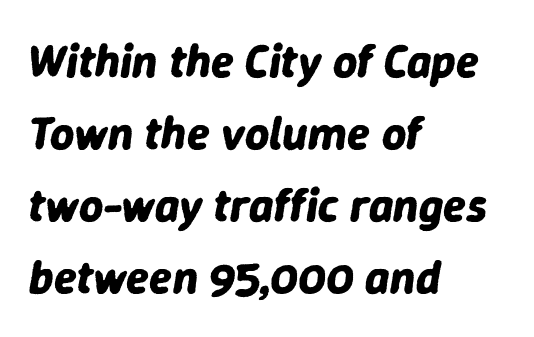
Q: Is the text bold? A: Yes.
Q: Is the text italic (slanted)? A: Yes, it leans right by about 9 degrees.
Q: Is the text underlined? A: No.
Q: How is the paragraph aligned? A: Left-aligned.
Q: Is the spacing between letters normal or unusually wide? A: Normal.
Q: Is the spacing between lines tight, normal or loose? A: Normal.
Q: Width (condensed, normal, or wide)? A: Normal.
Q: Stroke contrast? A: Low.
Q: x-height? A: Medium.
Q: Monospaced? A: No.
